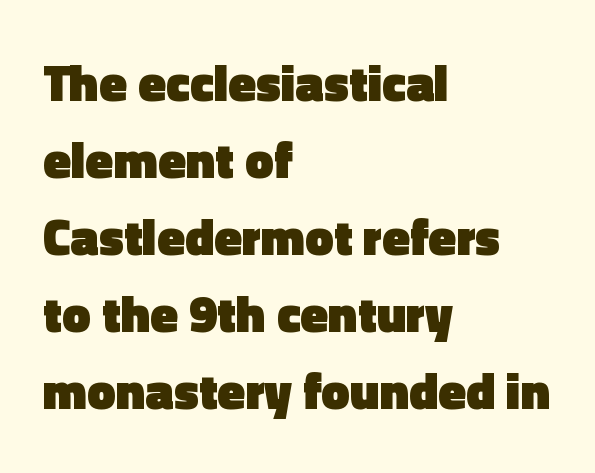
{"serif": "no", "italic": "no", "bold": "yes", "weight": "heavy", "width": "normal", "x_height": "medium", "monospaced": "no", "underline": "no", "align": "left", "line_spacing": "normal", "line_spacing_ratio": 1.51, "letter_spacing": "normal", "letter_spacing_em": 0.0, "glyph_px": 51}
